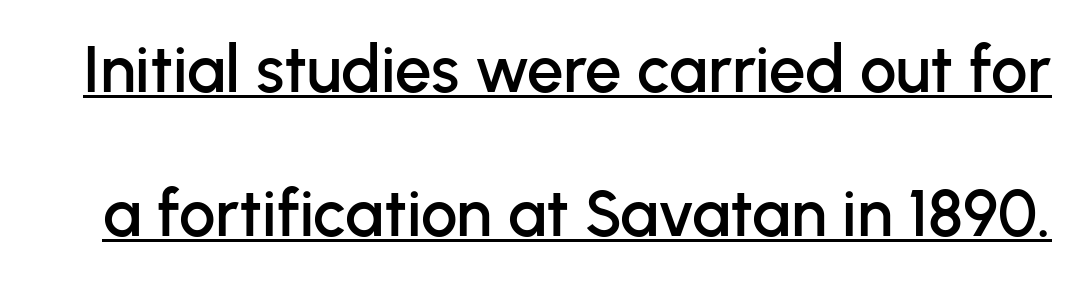
The image shows 65 px sans-serif type, upright; set loose line spacing (2.21x), normal letter spacing, underlined; low stroke contrast and a medium x-height.
